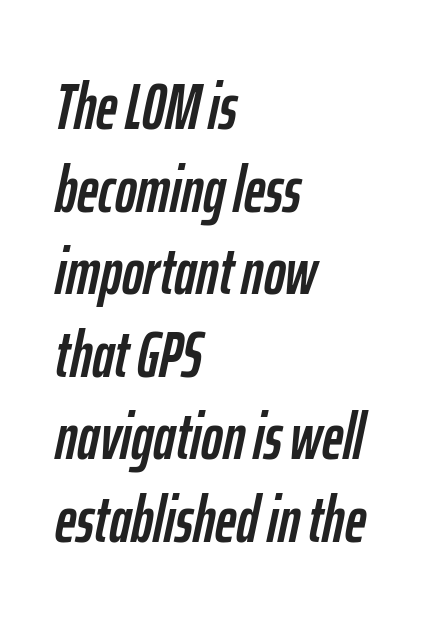
The image shows 65 px condensed type, italic (leaning right); set left-aligned, normal line spacing (1.27x), normal letter spacing, not underlined; low stroke contrast and a medium x-height.
